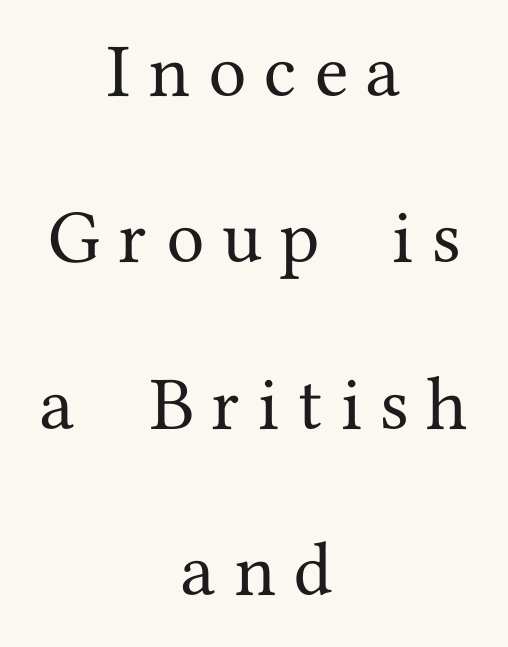
Is this a fixed-width face? No — the glyphs have proportional, varying widths. Is the block centered? Yes — each line is placed symmetrically about the middle. The string is rendered with underlining switched off. Note: serifs present on the glyphs. These lines were composed using upright roman letters.
